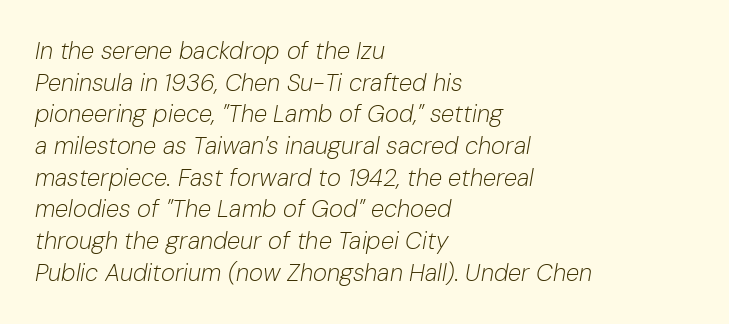
{"italic": "yes", "lean": "right", "slant_degrees": 10, "bold": "no", "underline": "no", "align": "left", "line_spacing": "normal", "line_spacing_ratio": 1.32, "letter_spacing": "normal", "letter_spacing_em": 0.0, "glyph_px": 24}
